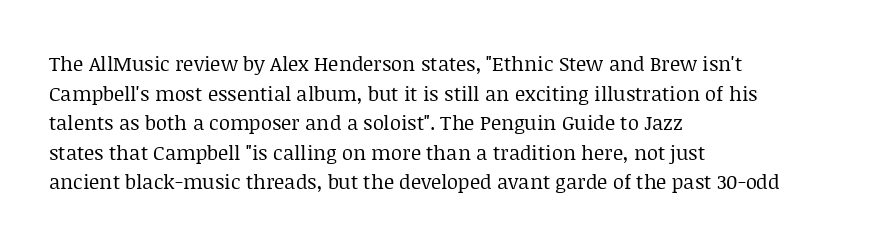
Q: Is the text bold? A: No.
Q: Is the text italic (slanted)? A: No, it is upright.
Q: Is the text underlined? A: No.
Q: How is the paragraph aligned? A: Left-aligned.
Q: Is the spacing between letters normal or unusually wide? A: Normal.
Q: Is the spacing between lines tight, normal or loose? A: Normal.
